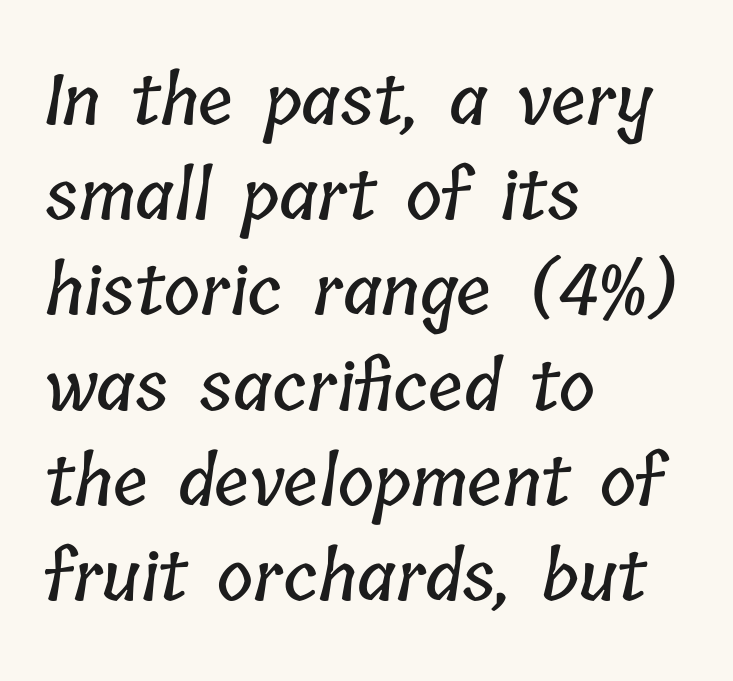
{"width": "condensed", "stroke_contrast": "low", "x_height": "medium", "monospaced": "no", "underline": "no", "align": "left", "line_spacing": "normal", "line_spacing_ratio": 1.38, "letter_spacing": "normal", "letter_spacing_em": 0.0, "glyph_px": 69}
